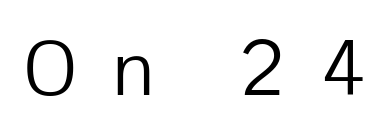
The image shows 77 px light sans-serif type, upright; set unusually wide letter spacing (+0.46 em), not underlined; low stroke contrast and a medium x-height.
